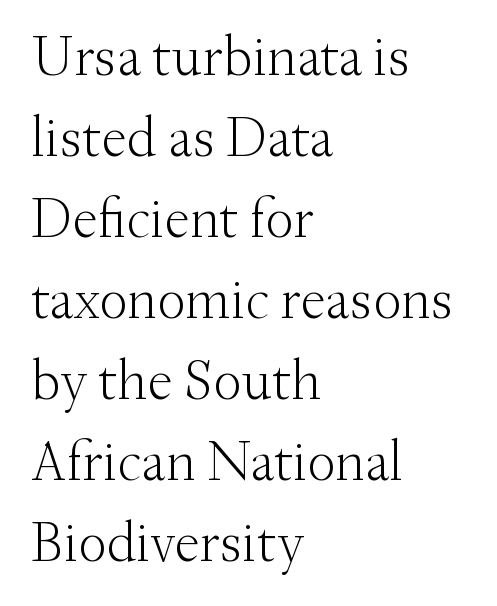
Proportional: the letters do not fall into vertical columns. Every stem runs plumb, perpendicular to the baseline. The letterforms sit at book weight or below. You could call the tracking neutral — neither tight nor loose. Quick note: underline off. Evenly set lines give the paragraph a standard silhouette.
